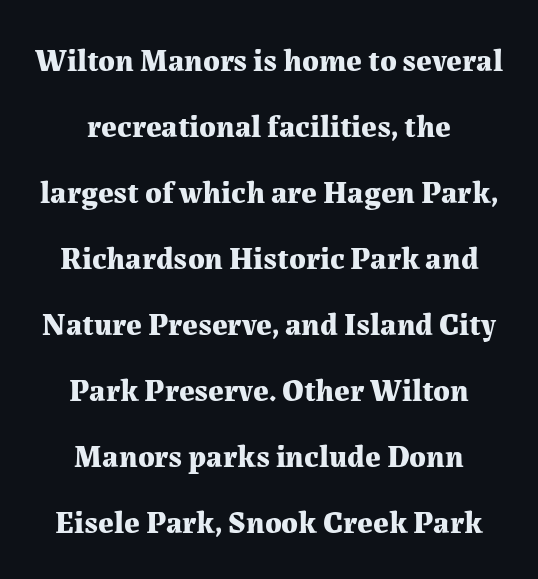
{"serif": "yes", "italic": "no", "bold": "yes", "weight": "bold", "width": "normal", "stroke_contrast": "medium", "x_height": "medium", "monospaced": "no", "underline": "no", "align": "center", "line_spacing": "loose", "line_spacing_ratio": 2.13, "letter_spacing": "normal", "letter_spacing_em": 0.0, "glyph_px": 31}
